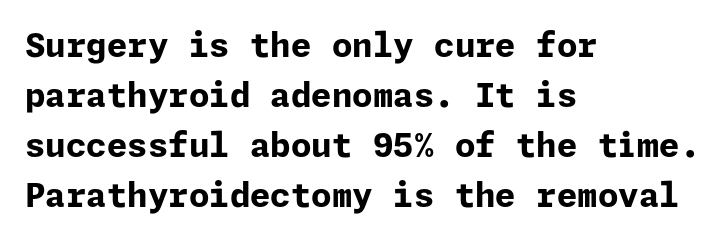
Q: Is the text bold? A: Yes.
Q: Is the text italic (slanted)? A: No, it is upright.
Q: Is the typeface a serif or a sans-serif typeface? A: Sans-serif.
Q: Is the text underlined? A: No.
Q: How is the paragraph aligned? A: Left-aligned.
Q: Is the spacing between letters normal or unusually wide? A: Normal.
Q: Is the spacing between lines tight, normal or loose? A: Normal.
Q: Width (condensed, normal, or wide)? A: Normal.
Q: Stroke contrast? A: Low.
Q: x-height? A: Medium.
